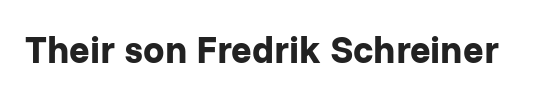
Q: Is the text bold? A: Yes.
Q: Is the text italic (slanted)? A: No, it is upright.
Q: Is the typeface a serif or a sans-serif typeface? A: Sans-serif.
Q: Is the text underlined? A: No.
Q: Is the spacing between letters normal or unusually wide? A: Normal.
Q: Width (condensed, normal, or wide)? A: Normal.
Q: Stroke contrast? A: Low.
Q: x-height? A: Medium.
Q: Monospaced? A: No.
